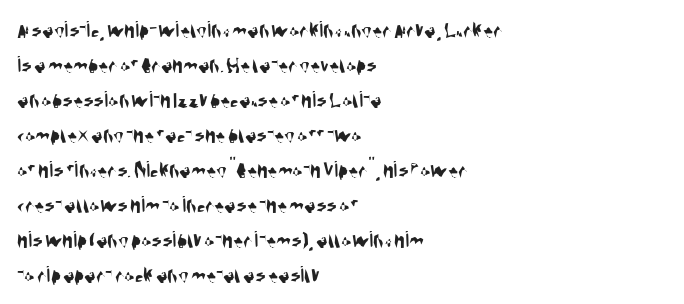
{"underline": "no", "align": "left", "line_spacing": "normal", "line_spacing_ratio": 1.46, "letter_spacing": "normal", "letter_spacing_em": 0.0, "glyph_px": 24}
